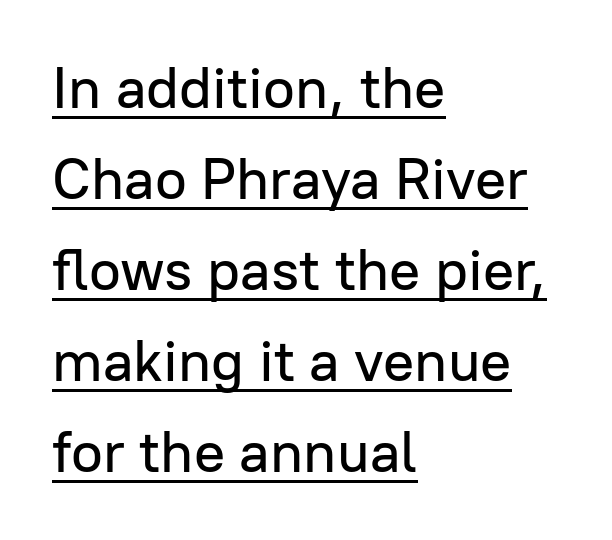
The image shows 58 px sans-serif type, upright; set left-aligned, normal line spacing (1.57x), normal letter spacing, underlined; low stroke contrast and a medium x-height.
